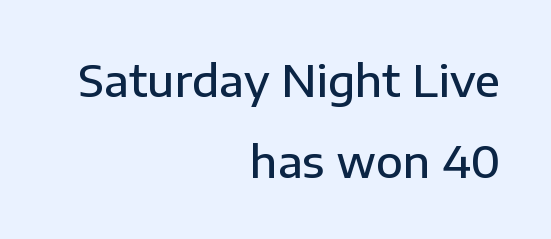
The image shows 44 px semibold sans-serif type, upright; set right-aligned, line spacing 1.83x, normal letter spacing, not underlined; low stroke contrast and a medium x-height.
